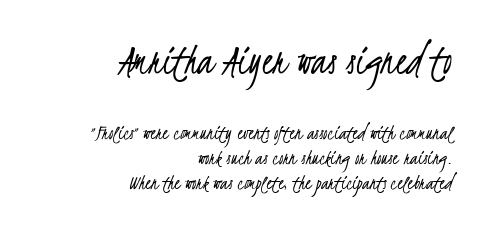
The image shows 45 px light, condensed sans-serif type; set right-aligned, tight line spacing (1.13x), normal letter spacing, not underlined; the first (top) block is 2.05x larger; low stroke contrast and a small x-height.
